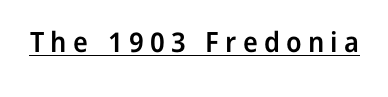
Q: Is the text bold? A: Semi-bold.
Q: Is the text italic (slanted)? A: No, it is upright.
Q: Is the typeface a serif or a sans-serif typeface? A: Sans-serif.
Q: Is the text underlined? A: Yes.
Q: Is the spacing between letters normal or unusually wide? A: Unusually wide.
Q: Width (condensed, normal, or wide)? A: Normal.
Q: Stroke contrast? A: Low.
Q: x-height? A: Medium.
Q: Monospaced? A: No.
